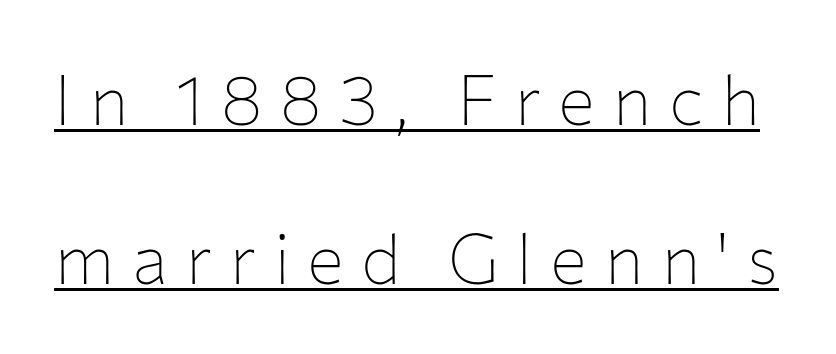
{"serif": "no", "italic": "no", "bold": "no", "weight": "thin", "width": "normal", "stroke_contrast": "low", "x_height": "medium", "monospaced": "no", "underline": "yes", "line_spacing": "loose", "line_spacing_ratio": 2.31, "letter_spacing": "wide", "letter_spacing_em": 0.25, "glyph_px": 69}
